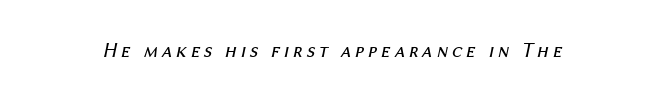
Type without underlining. Weight: regular or lighter. Italic? Definitely — the glyphs are oblique.
